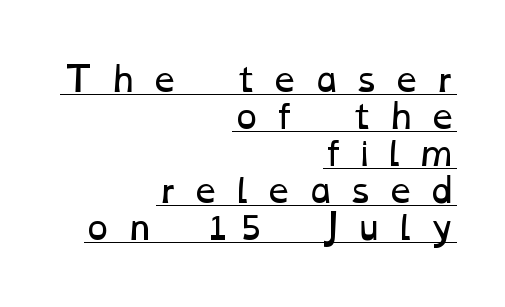
{"bold": "no", "weight": "regular", "width": "wide", "stroke_contrast": "low", "x_height": "medium", "monospaced": "no", "underline": "yes", "align": "right", "line_spacing": "tight", "line_spacing_ratio": 1.12, "letter_spacing": "wide", "letter_spacing_em": 0.42, "glyph_px": 33}
